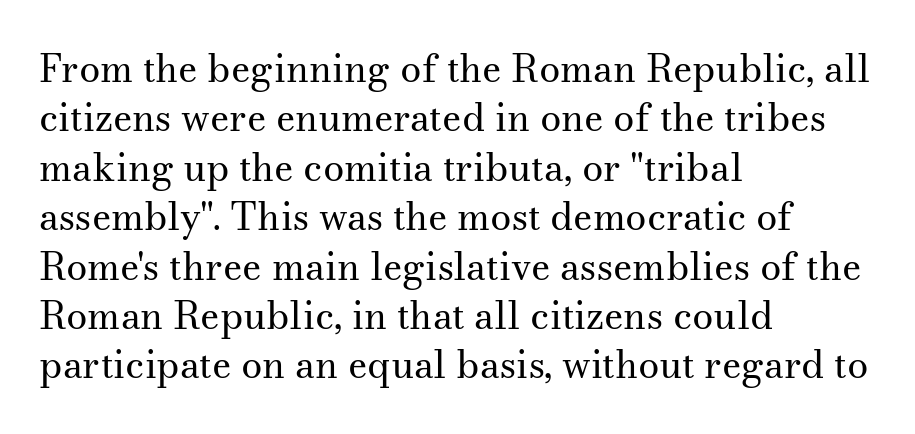
The image shows 38 px regular-weight serif type, upright; set left-aligned, normal line spacing (1.3x), normal letter spacing, not underlined; medium stroke contrast and a small x-height.
